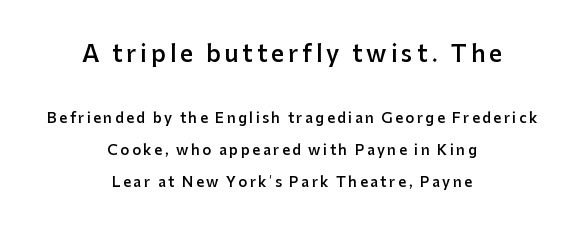
This layout puts the oversized block above and the modest block below. A clean baseline with only descenders dipping below it. The passage shown is semibold, sitting just below true bold. Leading: increased.
